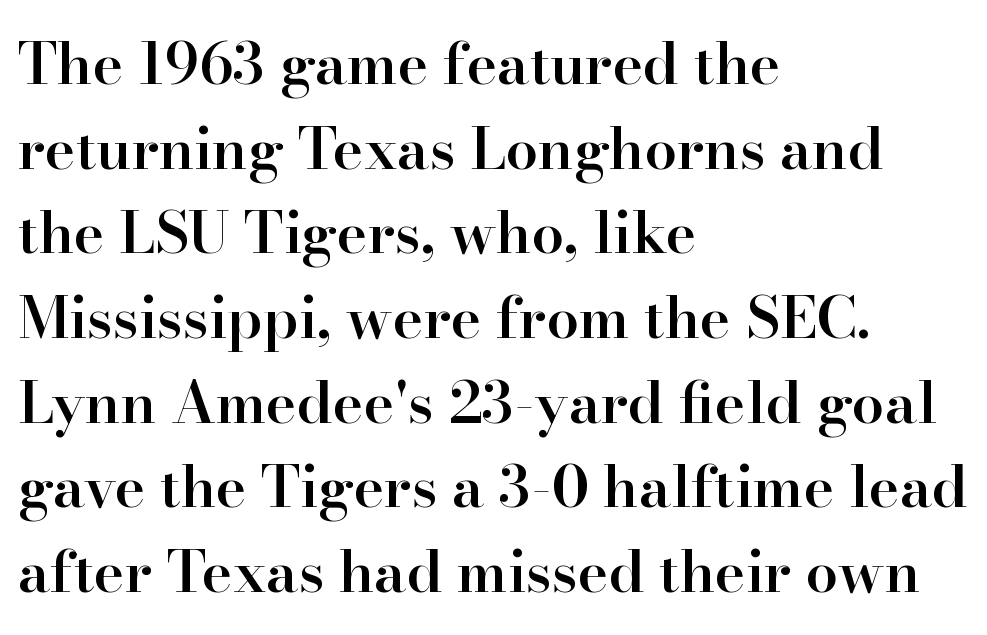
{"serif": "yes", "italic": "no", "bold": "semi", "weight": "semibold", "width": "normal", "stroke_contrast": "high", "x_height": "small", "monospaced": "no", "underline": "no", "align": "left", "line_spacing": "normal", "line_spacing_ratio": 1.46, "letter_spacing": "normal", "letter_spacing_em": 0.0, "glyph_px": 58}
